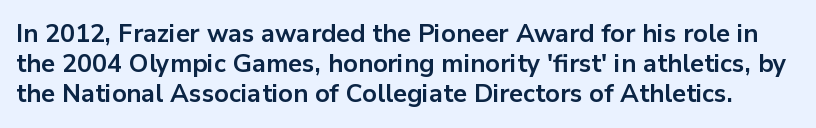
{"italic": "no", "bold": "yes", "underline": "no", "line_spacing_ratio": 1.21, "letter_spacing": "normal", "letter_spacing_em": 0.0, "glyph_px": 25}
